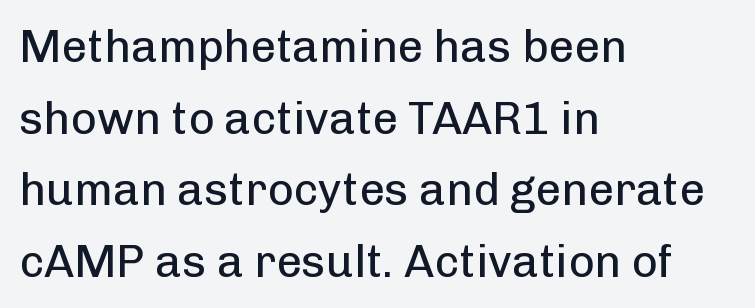
{"serif": "no", "italic": "no", "bold": "no", "weight": "regular", "width": "normal", "stroke_contrast": "low", "x_height": "medium", "monospaced": "no", "underline": "no", "align": "left", "line_spacing": "normal", "line_spacing_ratio": 1.59, "letter_spacing": "normal", "letter_spacing_em": 0.0, "glyph_px": 45}
